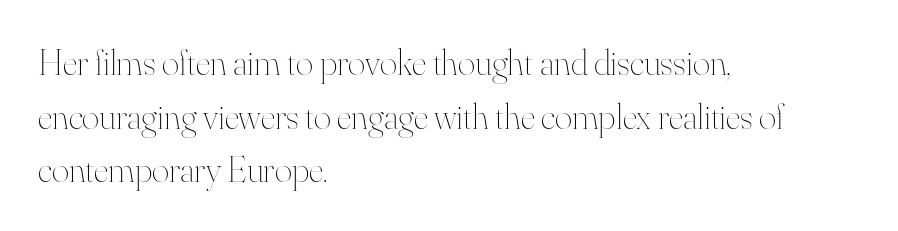
Anything drawn beneath the words? Only blank space. Tracking here is standard; glyphs follow each other at the usual distance. Evenly set lines give the paragraph a standard silhouette. The strokes carry an ordinary text weight at most. Italic? Not at all — the glyphs are vertical.
